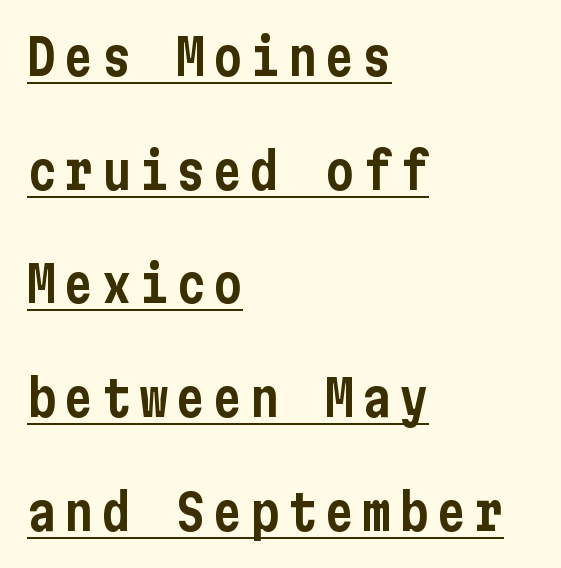
{"serif": "no", "italic": "no", "width": "condensed", "stroke_contrast": "low", "x_height": "medium", "underline": "yes", "align": "left", "line_spacing": "loose", "line_spacing_ratio": 2.32, "glyph_px": 49}
